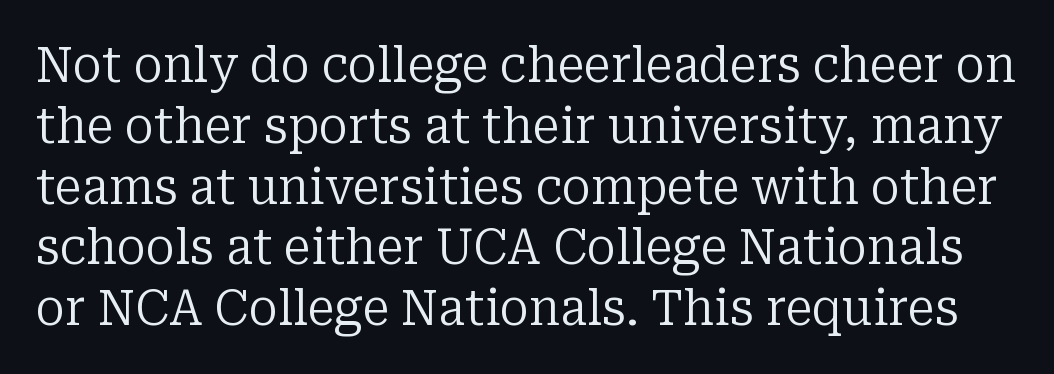
The image shows 49 px regular-weight serif type, upright; set line spacing 1.24x, normal letter spacing, not underlined; low stroke contrast and a medium x-height.
